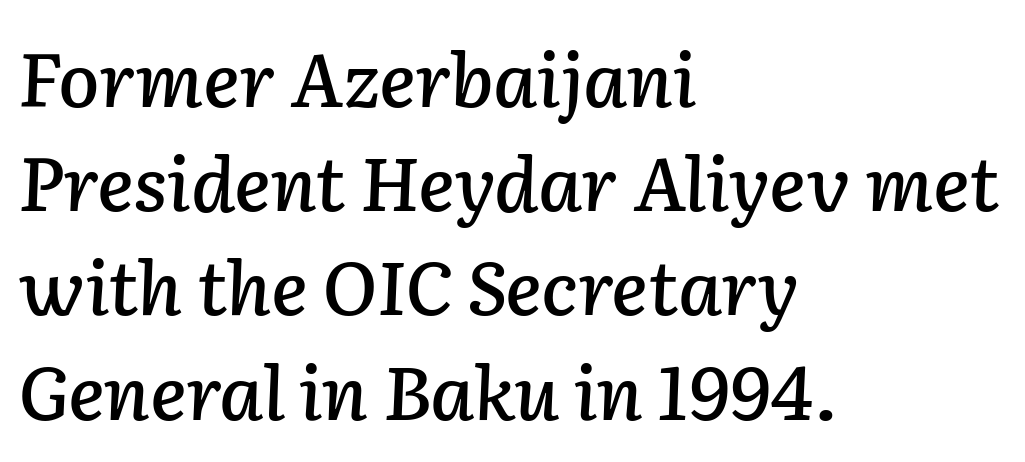
The image shows 75 px text type, italic (leaning right); set left-aligned, normal line spacing (1.39x), normal letter spacing, not underlined; low stroke contrast and a medium x-height.
